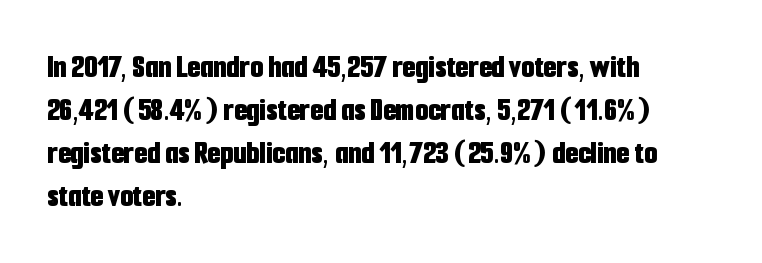
The image shows 33 px bold, condensed sans-serif type, upright; set left-aligned, normal line spacing (1.3x), normal letter spacing, not underlined; low stroke contrast and a medium x-height.
